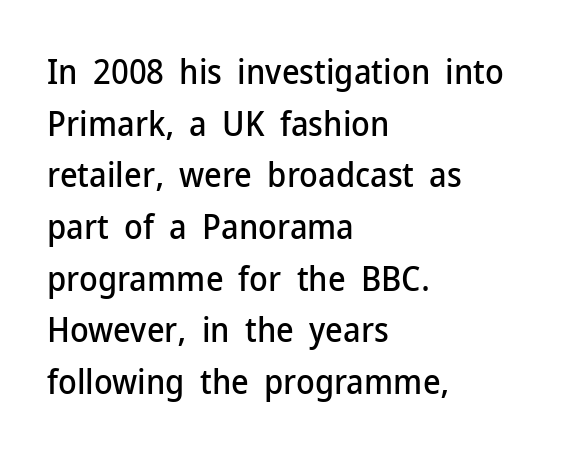
Q: Is the text italic (slanted)? A: No, it is upright.
Q: Is the typeface a serif or a sans-serif typeface? A: Sans-serif.
Q: Is the text underlined? A: No.
Q: How is the paragraph aligned? A: Left-aligned.
Q: Is the spacing between letters normal or unusually wide? A: Normal.
Q: Is the spacing between lines tight, normal or loose? A: Normal.
Q: Width (condensed, normal, or wide)? A: Normal.
Q: Stroke contrast? A: Low.
Q: x-height? A: Medium.
Q: Monospaced? A: No.
